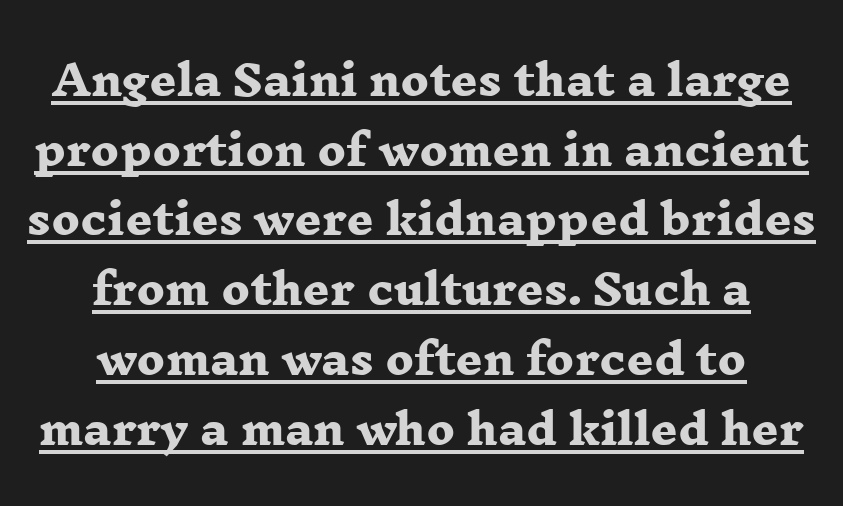
{"serif": "yes", "bold": "yes", "weight": "heavy", "width": "wide", "stroke_contrast": "low", "x_height": "medium", "monospaced": "no", "underline": "yes", "align": "center", "line_spacing": "normal", "line_spacing_ratio": 1.66, "letter_spacing": "normal", "letter_spacing_em": 0.0, "glyph_px": 42}
